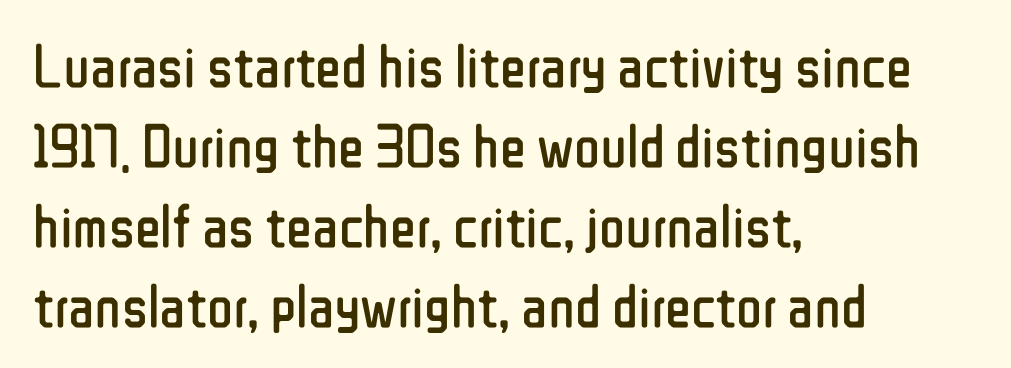
Words appear dense and cohesive because spacing is normal. Are there feet on the stems? There aren't — it's a sans. Character widths vary here, with narrow letters taking less room than wide ones. Ink coverage per letter is moderate at most. Compared with a centered layout, this one pins lines to the left instead. Quick note: interline space is typical.
